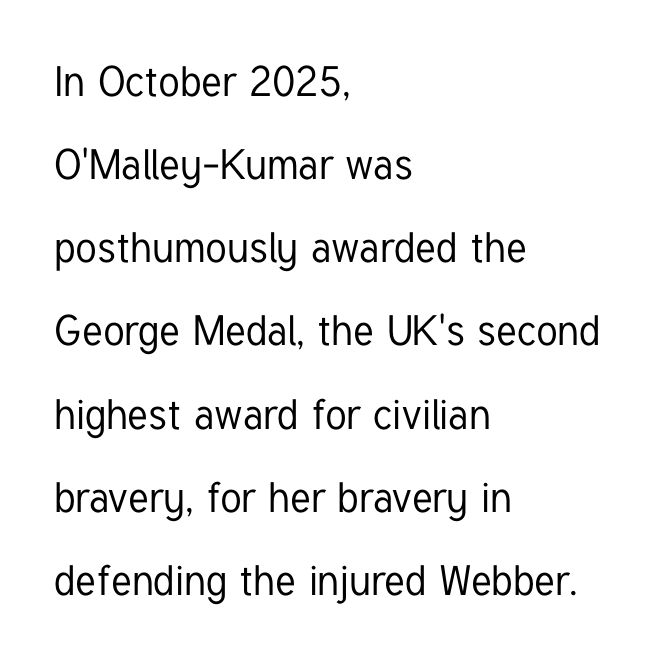
{"serif": "no", "italic": "no", "width": "condensed", "stroke_contrast": "low", "x_height": "medium", "monospaced": "no", "underline": "no", "align": "left", "line_spacing": "loose", "line_spacing_ratio": 1.98, "letter_spacing": "normal", "letter_spacing_em": 0.0, "glyph_px": 42}
